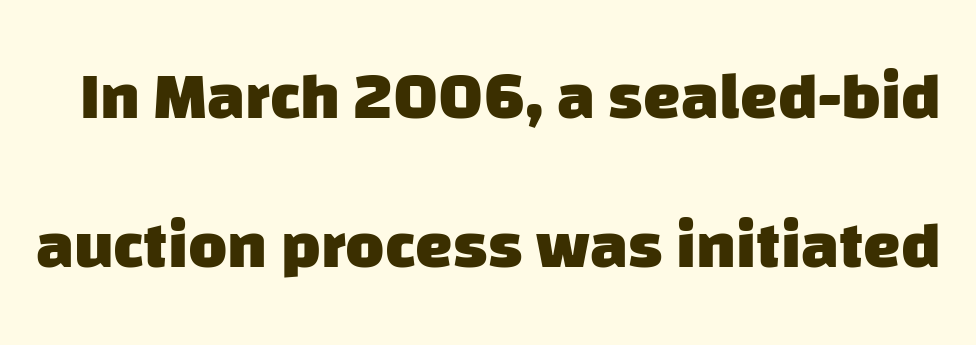
{"serif": "no", "bold": "yes", "weight": "heavy", "width": "normal", "stroke_contrast": "low", "x_height": "large", "monospaced": "no", "underline": "no", "line_spacing": "loose", "line_spacing_ratio": 2.23, "letter_spacing": "normal", "letter_spacing_em": 0.0, "glyph_px": 67}
